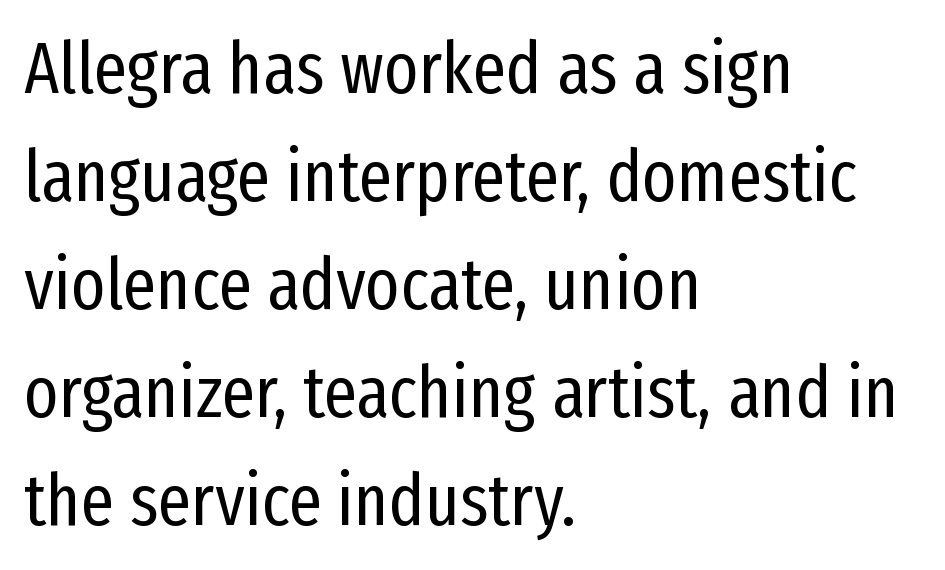
Q: Is the text bold? A: No.
Q: Is the text italic (slanted)? A: No, it is upright.
Q: Is the typeface a serif or a sans-serif typeface? A: Sans-serif.
Q: Is the text underlined? A: No.
Q: How is the paragraph aligned? A: Left-aligned.
Q: Is the spacing between letters normal or unusually wide? A: Normal.
Q: Is the spacing between lines tight, normal or loose? A: Normal.
Q: Width (condensed, normal, or wide)? A: Condensed.
Q: Stroke contrast? A: Low.
Q: x-height? A: Medium.
Q: Monospaced? A: No.
